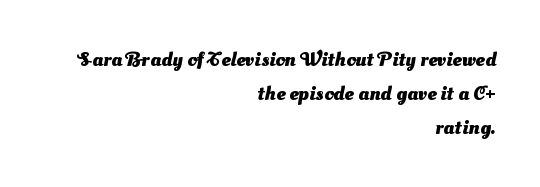
The gaps between neighbouring characters are ordinary and unremarkable. Where is the straight margin? On the right. The gap between lines stays unmarked. Notice how thick the strokes are: this is what a full bold looks like. The designer left line spacing at the default.
